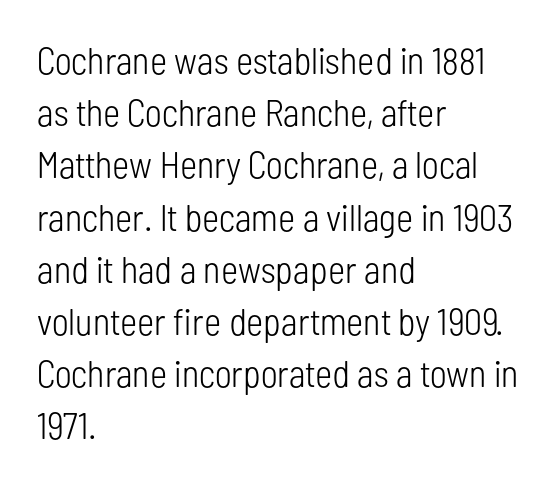
Q: Is the text bold? A: No.
Q: Is the text italic (slanted)? A: No, it is upright.
Q: Is the typeface a serif or a sans-serif typeface? A: Sans-serif.
Q: Is the text underlined? A: No.
Q: How is the paragraph aligned? A: Left-aligned.
Q: Is the spacing between letters normal or unusually wide? A: Normal.
Q: Is the spacing between lines tight, normal or loose? A: Normal.
Q: Width (condensed, normal, or wide)? A: Condensed.
Q: Stroke contrast? A: Low.
Q: x-height? A: Medium.
Q: Monospaced? A: No.
